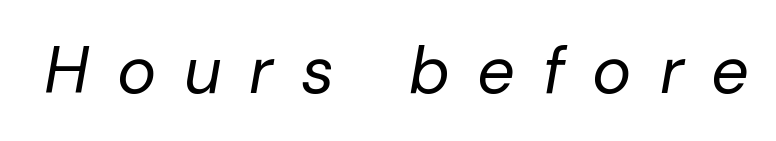
{"italic": "yes", "lean": "right", "slant_degrees": 10, "bold": "no", "weight": "regular", "width": "normal", "stroke_contrast": "low", "x_height": "medium", "monospaced": "no", "underline": "no", "letter_spacing": "wide", "letter_spacing_em": 0.42, "glyph_px": 66}
